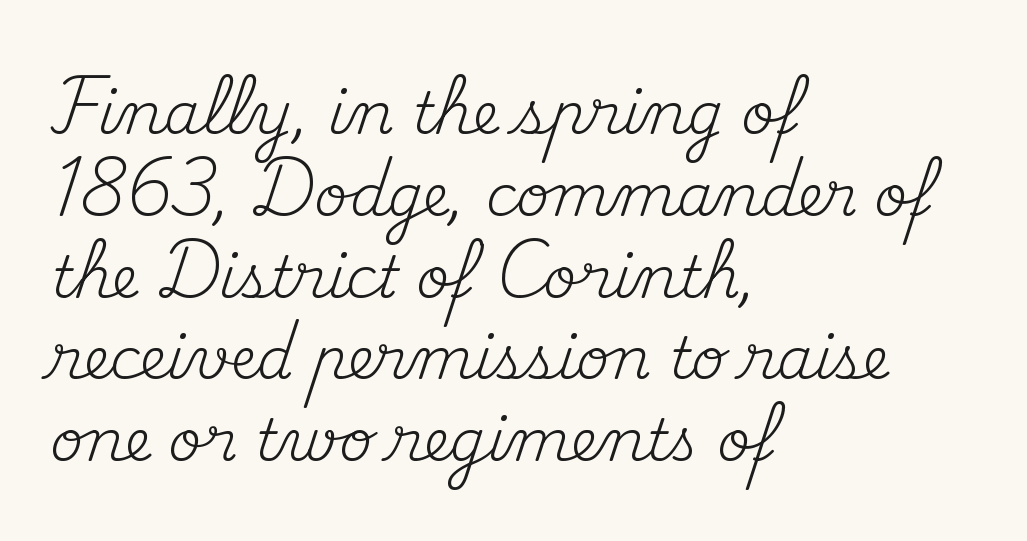
The image shows 58 px regular-weight serif type; set left-aligned, normal line spacing (1.41x), normal letter spacing, not underlined; medium stroke contrast and a small x-height.
